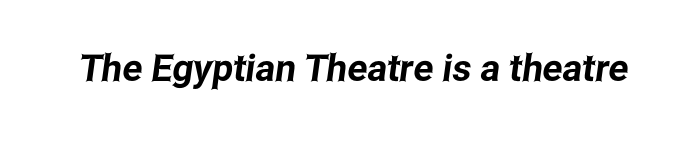
There is no visible air inserted between adjacent glyphs. A clean baseline with only descenders dipping below it. Typographically, this falls in the sans-serif category. A typesetter would call this proportional, since set widths differ per character.
